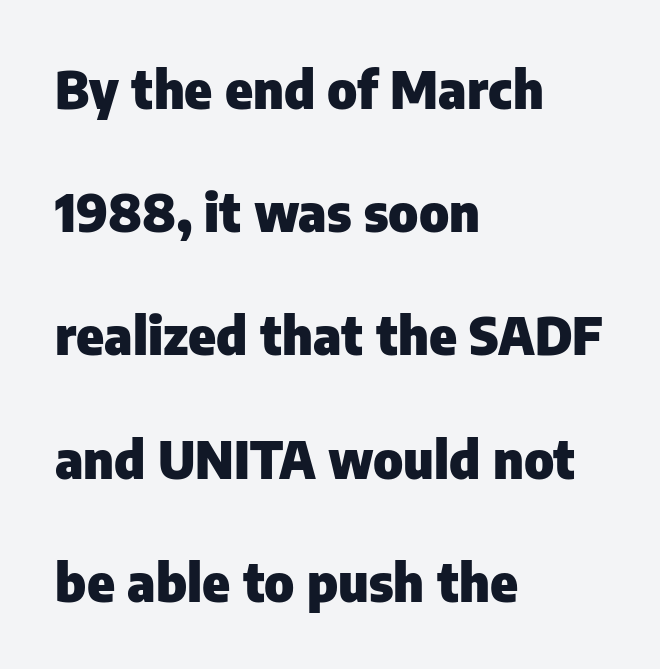
{"serif": "no", "italic": "no", "bold": "yes", "weight": "heavy", "width": "normal", "stroke_contrast": "low", "x_height": "medium", "monospaced": "no", "underline": "no", "align": "left", "line_spacing": "loose", "line_spacing_ratio": 2.37, "letter_spacing": "normal", "letter_spacing_em": 0.0, "glyph_px": 52}
